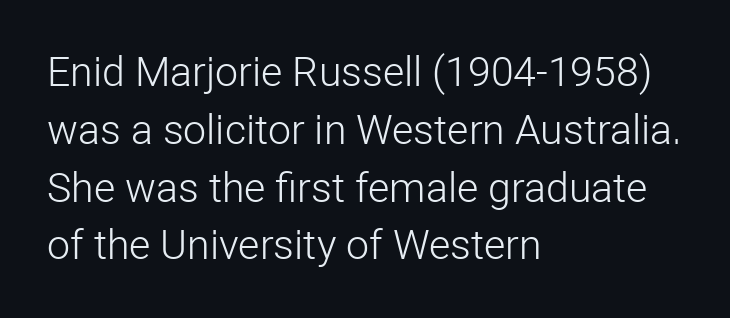
The image shows 41 px light sans-serif type, upright; set left-aligned, normal line spacing (1.41x), normal letter spacing, not underlined; low stroke contrast and a medium x-height.
